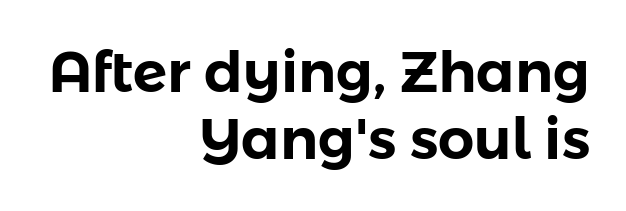
{"serif": "no", "italic": "no", "width": "normal", "stroke_contrast": "low", "x_height": "medium", "monospaced": "no", "underline": "no", "align": "right", "line_spacing_ratio": 1.18, "letter_spacing": "normal", "letter_spacing_em": 0.0, "glyph_px": 57}
